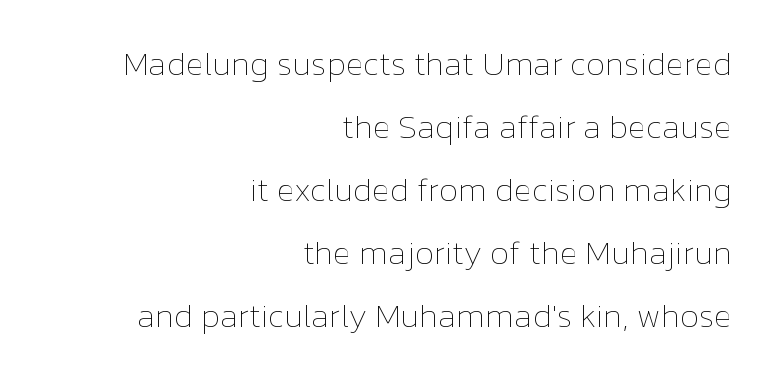
{"italic": "no", "bold": "no", "weight": "thin", "width": "normal", "stroke_contrast": "low", "x_height": "medium", "monospaced": "no", "underline": "no", "align": "right", "line_spacing": "loose", "line_spacing_ratio": 1.91, "letter_spacing": "normal", "letter_spacing_em": 0.0, "glyph_px": 33}
